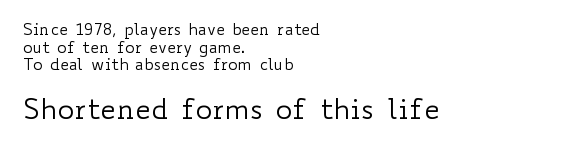
{"italic": "no", "bold": "no", "weight": "regular", "width": "wide", "stroke_contrast": "low", "x_height": "small", "monospaced": "no", "underline": "no", "align": "left", "line_spacing": "tight", "line_spacing_ratio": 1.1, "letter_spacing": "normal", "letter_spacing_em": 0.0, "larger_block": "second", "size_ratio": 1.75, "glyph_px": 28}
